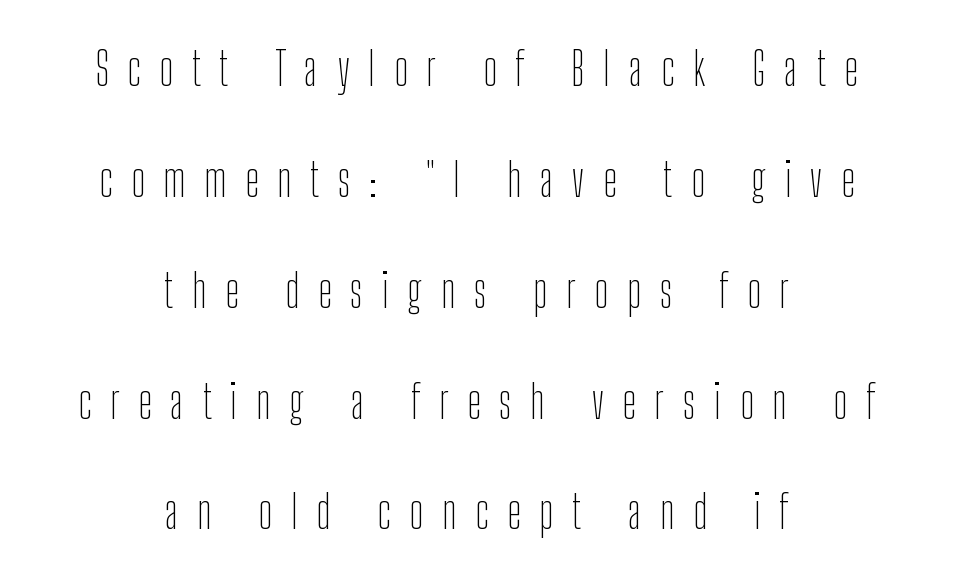
The image shows 46 px thin, condensed sans-serif type, upright; set centered, loose line spacing (2.41x), unusually wide letter spacing (+0.41 em), not underlined; low stroke contrast and a medium x-height.
